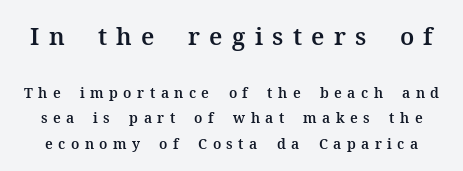
{"italic": "no", "underline": "no", "line_spacing_ratio": 1.85, "letter_spacing": "wide", "letter_spacing_em": 0.39, "larger_block": "first", "size_ratio": 1.71, "glyph_px": 24}
